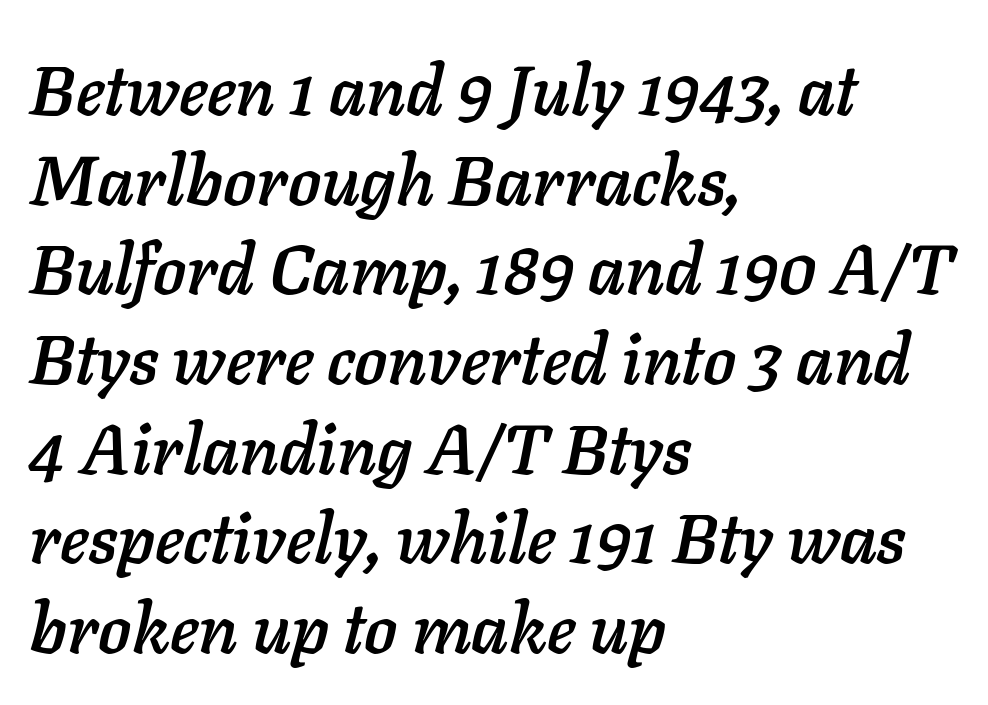
The image shows 69 px text type, italic (leaning right); set left-aligned, normal line spacing (1.3x), normal letter spacing, not underlined; low stroke contrast and a medium x-height.
